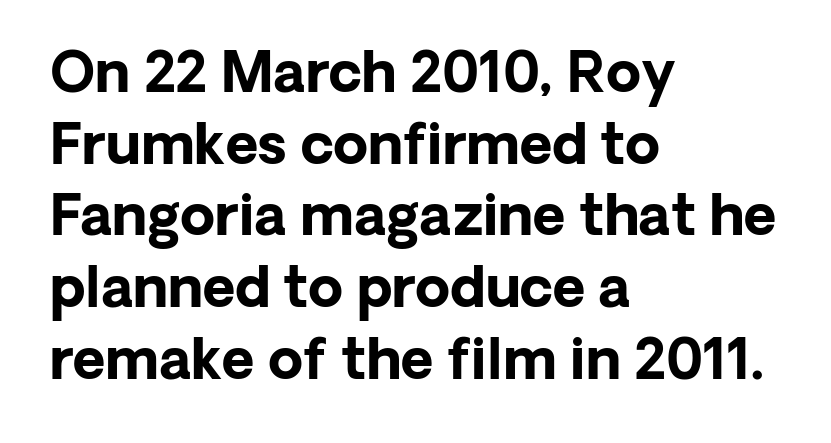
Does the leading feel generous? No, just average. The setting favours the left margin, as ordinary paragraphs usually do. Beneath every word, the page is bare. You'd pick this weight for a headline — it's a proper bold. The axis of the letterforms is exactly vertical.
